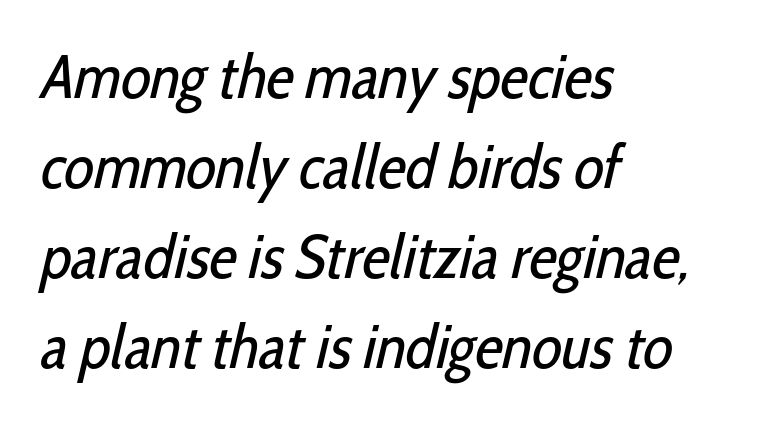
The image shows 62 px regular-weight, condensed sans-serif type; set left-aligned, normal line spacing (1.45x), normal letter spacing, not underlined; low stroke contrast and a medium x-height.
